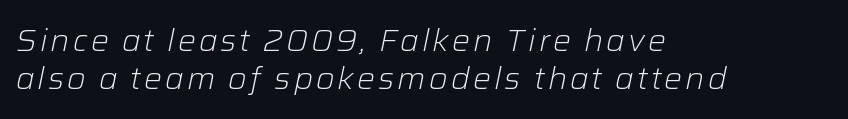
Q: Is the text bold? A: No.
Q: Is the text italic (slanted)? A: Yes, it leans right by about 12 degrees.
Q: Is the text underlined? A: No.
Q: How is the paragraph aligned? A: Left-aligned.
Q: Is the spacing between lines tight, normal or loose? A: Normal.
Q: Width (condensed, normal, or wide)? A: Normal.
Q: Stroke contrast? A: Low.
Q: x-height? A: Medium.
Q: Monospaced? A: No.
